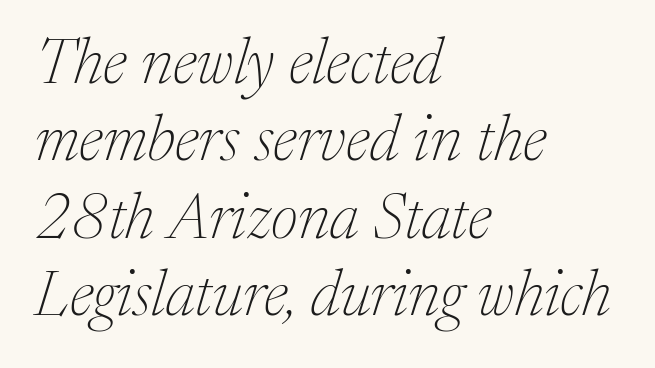
{"serif": "yes", "italic": "yes", "lean": "right", "slant_degrees": 17, "bold": "no", "weight": "thin", "width": "normal", "stroke_contrast": "medium", "x_height": "medium", "monospaced": "no", "underline": "no", "align": "left", "line_spacing_ratio": 1.21, "letter_spacing": "normal", "letter_spacing_em": 0.0, "glyph_px": 64}
